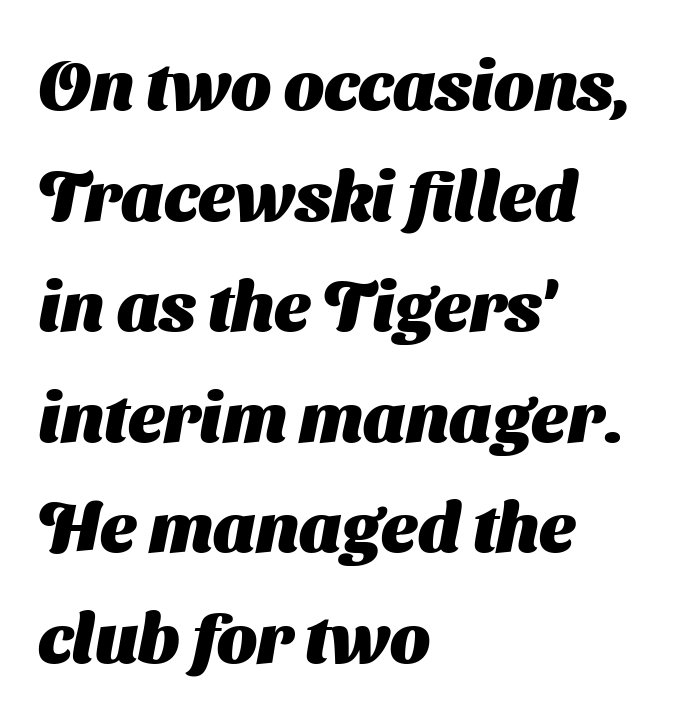
Q: Is the text bold? A: Yes.
Q: Is the typeface a serif or a sans-serif typeface? A: Sans-serif.
Q: Is the text underlined? A: No.
Q: How is the paragraph aligned? A: Left-aligned.
Q: Is the spacing between letters normal or unusually wide? A: Normal.
Q: Is the spacing between lines tight, normal or loose? A: Normal.
Q: Width (condensed, normal, or wide)? A: Normal.
Q: Stroke contrast? A: Medium.
Q: x-height? A: Medium.
Q: Monospaced? A: No.
